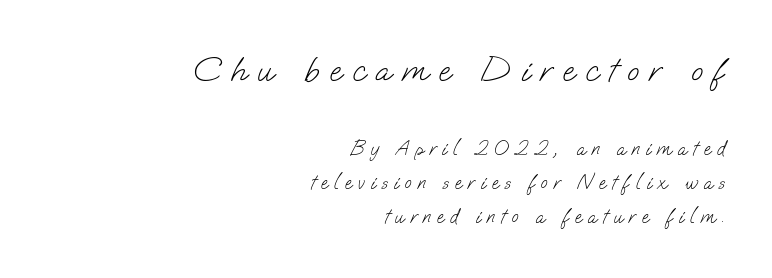
Counters stay open thanks to moderate or lighter strokes. Honestly, there is no underline to notice here at all. Think of a printed novel: that variable character pitch is what you see here. The emphasis by scale lands on block number one, above. Display-style spreading of the glyphs; the letterfit is very open.
